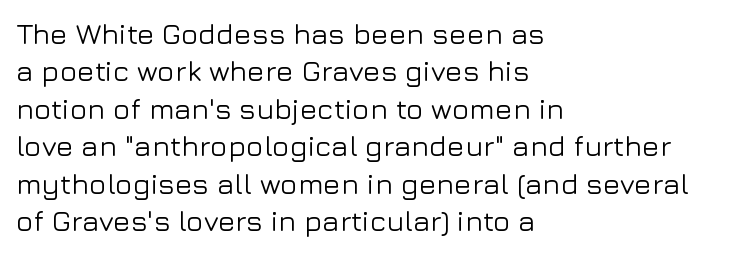
This is the regular roman posture of the typeface. Here the designer chose a conventional face with non-uniform glyph widths. The designer went with a sans here, leaving each stem footless. These lines are set flush left with a ragged right edge.
